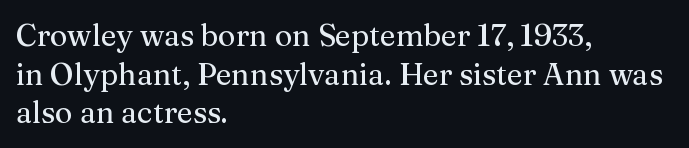
The image shows 30 px serif type, upright; set left-aligned, normal line spacing (1.29x), normal letter spacing, not underlined; medium stroke contrast and a medium x-height.
